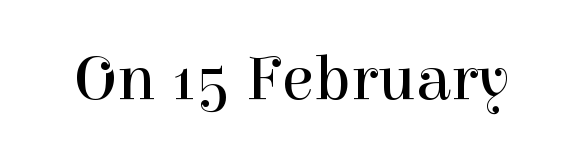
The passage shown is typeset with a serif family. Tracking value appears to be zero — textbook default spacing. Stem width sits at or under what a default text font uses. Quick note: underline off. This is the regular roman posture of the typeface. Looks like regular typesetting: each glyph gets only the width it needs.
